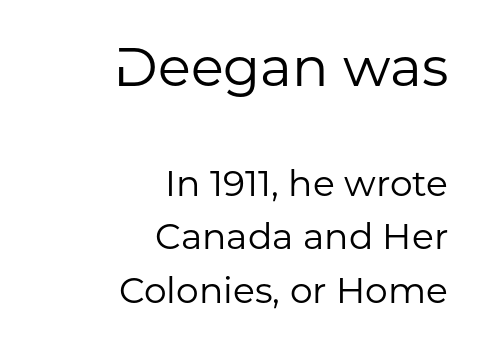
The image shows 54 px regular-weight sans-serif type, upright; set right-aligned, normal line spacing (1.49x), normal letter spacing, not underlined; the first (top) block is 1.5x larger; low stroke contrast and a medium x-height.
